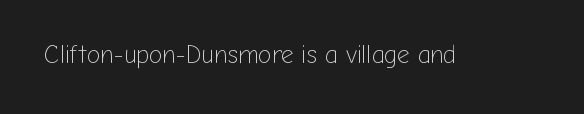
{"italic": "no", "bold": "no", "underline": "no", "letter_spacing": "normal", "letter_spacing_em": 0.0, "glyph_px": 25}
